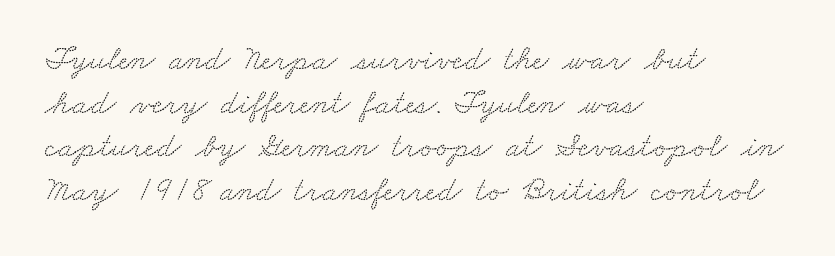
{"serif": "yes", "width": "wide", "stroke_contrast": "low", "x_height": "small", "monospaced": "no", "underline": "no", "align": "left", "line_spacing": "normal", "line_spacing_ratio": 1.28, "letter_spacing": "normal", "letter_spacing_em": 0.0, "glyph_px": 34}
